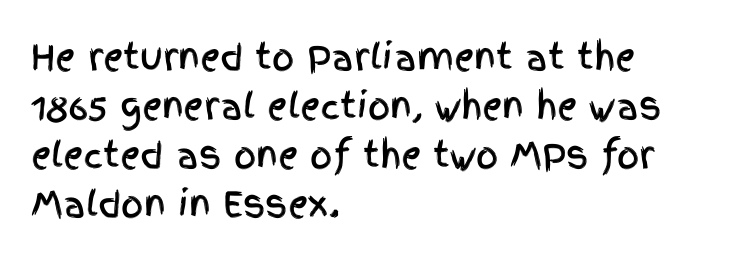
The image shows 35 px condensed sans-serif type, upright; set left-aligned, normal line spacing (1.4x), normal letter spacing, not underlined; a large x-height.
